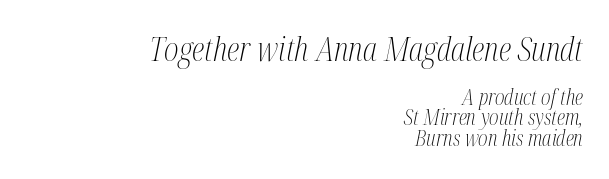
This sample uses a serif face. Do the characters align in a grid? No, the font is proportional. A quiet, ordinary-to-light weight characterises the typeface. The area under the type is left untouched. The line texture is even and compact thanks to regular tracking. The more generous point size was reserved for the upper chunk.
